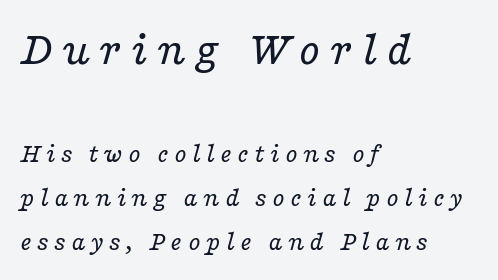
Q: Is the text bold? A: No.
Q: Is the text italic (slanted)? A: Yes, it leans right by about 16 degrees.
Q: Is the typeface a serif or a sans-serif typeface? A: Serif.
Q: Is the text underlined? A: No.
Q: How is the paragraph aligned? A: Left-aligned.
Q: Is the spacing between lines tight, normal or loose? A: Normal.
Q: Which block of text is set in a larger size, the first (top) or the second (bottom)? A: The first (top) one.
Q: Width (condensed, normal, or wide)? A: Wide.
Q: Stroke contrast? A: Low.
Q: x-height? A: Medium.
Q: Monospaced? A: No.
